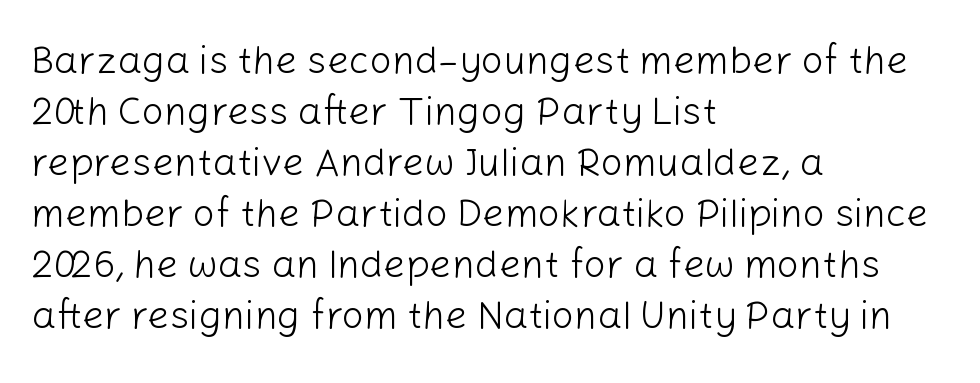
{"serif": "no", "italic": "no", "bold": "no", "weight": "light", "width": "normal", "stroke_contrast": "low", "x_height": "medium", "monospaced": "no", "underline": "no", "align": "left", "line_spacing": "normal", "line_spacing_ratio": 1.31, "letter_spacing": "normal", "letter_spacing_em": 0.0, "glyph_px": 39}
